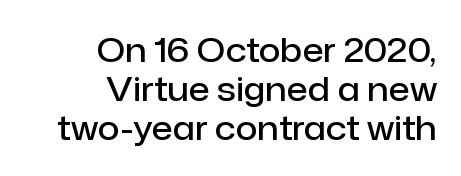
The image shows 34 px semibold sans-serif type, upright; set right-aligned, tight line spacing (1.15x), normal letter spacing, not underlined; low stroke contrast and a medium x-height.
